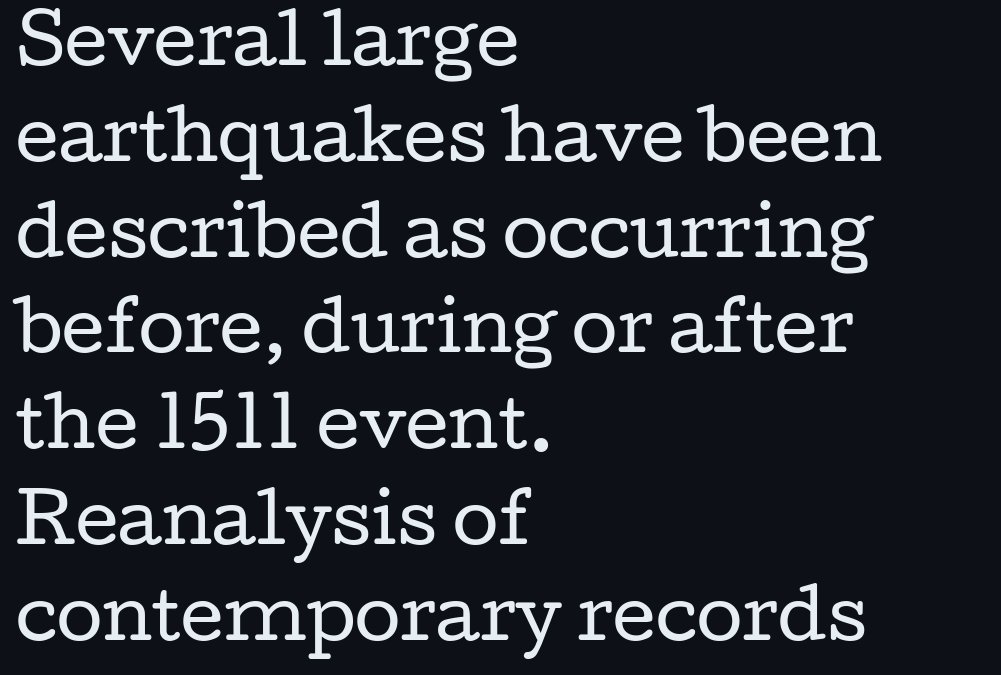
{"serif": "yes", "italic": "no", "bold": "no", "weight": "regular", "width": "wide", "stroke_contrast": "low", "x_height": "medium", "monospaced": "no", "underline": "no", "align": "left", "line_spacing": "normal", "line_spacing_ratio": 1.43, "letter_spacing": "normal", "letter_spacing_em": 0.0, "glyph_px": 67}
